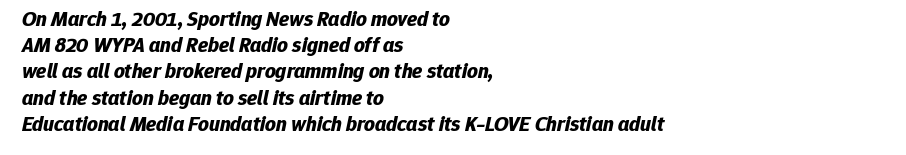
The axis of the letterforms is tilted away from vertical. The space between consecutive lines is moderate. The rendering uses a bold face; every stroke is thick and dark. The face used here is rendered with its standard letterfit.
